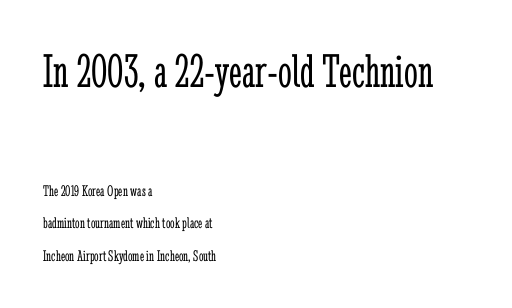
The image shows 49 px light, condensed serif type, upright; set left-aligned, loose line spacing (2.02x), normal letter spacing, not underlined; the first (top) block is 3.06x larger; low stroke contrast and a medium x-height.
